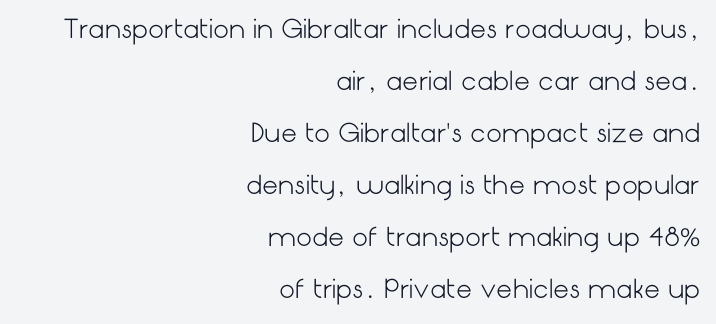
The letters stand upright; this is a roman face. Unbolded letterforms with no extra heft. Rows of type keep a wide berth in the vertical direction. These lines are set flush right with a ragged left edge.
